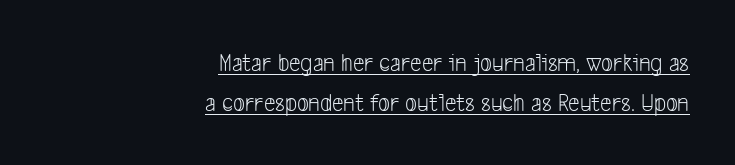
The image shows 26 px text type; set right-aligned, normal line spacing (1.52x), normal letter spacing, underlined.
